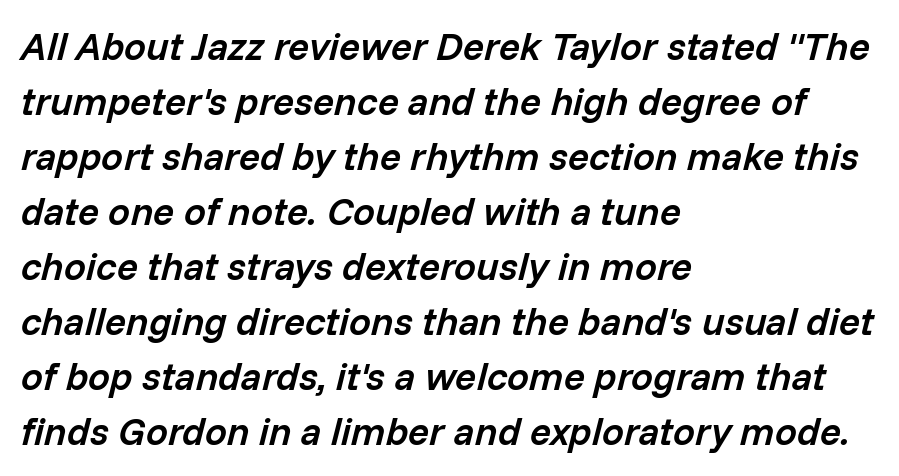
The image shows 39 px semibold type, italic (leaning right); set left-aligned, normal line spacing (1.41x), normal letter spacing, not underlined; low stroke contrast and a medium x-height.
